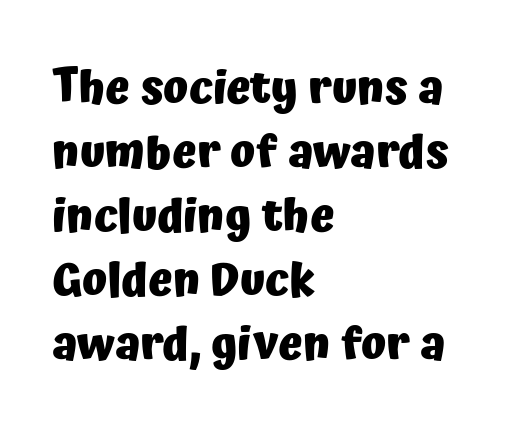
{"serif": "no", "italic": "no", "bold": "yes", "weight": "heavy", "width": "normal", "stroke_contrast": "low", "x_height": "medium", "monospaced": "no", "underline": "no", "align": "left", "line_spacing": "normal", "line_spacing_ratio": 1.39, "letter_spacing": "normal", "letter_spacing_em": 0.0, "glyph_px": 46}
